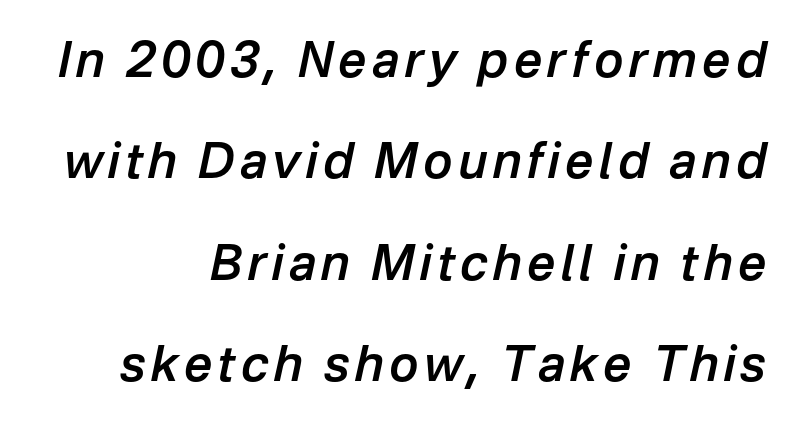
The image shows 49 px semibold type, italic (leaning right); set right-aligned, loose line spacing (2.07x), not underlined; low stroke contrast and a medium x-height.
